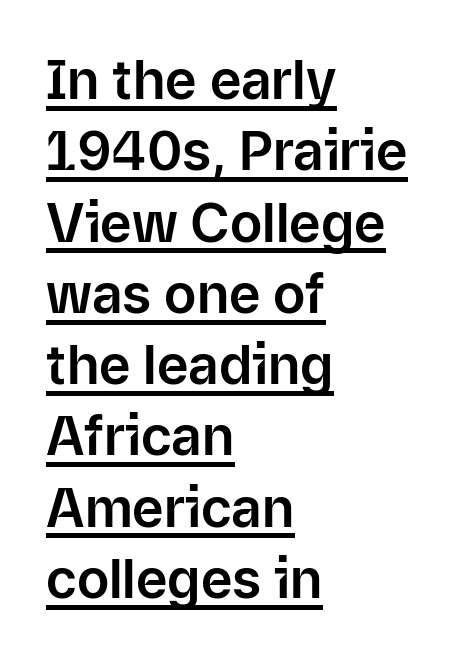
The image shows 54 px sans-serif type, upright; set left-aligned, normal line spacing (1.32x), normal letter spacing, underlined; low stroke contrast and a medium x-height.
